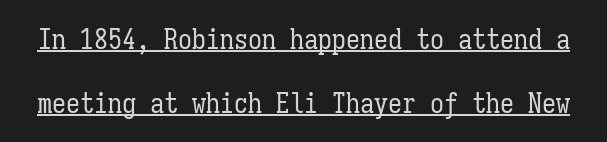
{"italic": "no", "bold": "no", "weight": "regular", "width": "condensed", "stroke_contrast": "low", "x_height": "medium", "monospaced": "yes", "underline": "yes", "line_spacing": "loose", "line_spacing_ratio": 2.27, "letter_spacing": "normal", "letter_spacing_em": 0.0, "glyph_px": 28}
